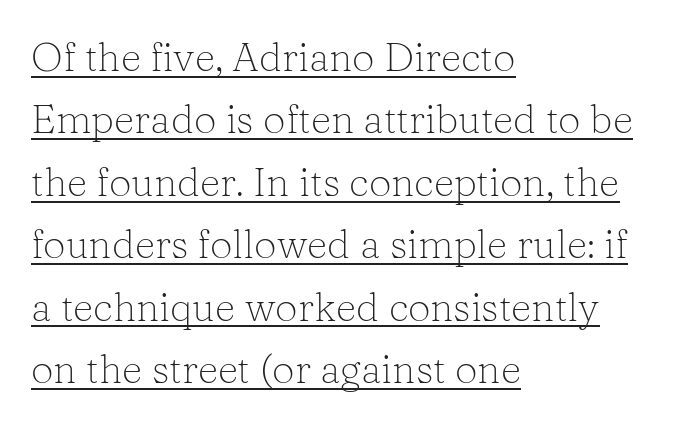
The image shows 40 px light serif type, upright; set left-aligned, normal line spacing (1.56x), normal letter spacing, underlined; low stroke contrast and a medium x-height.
